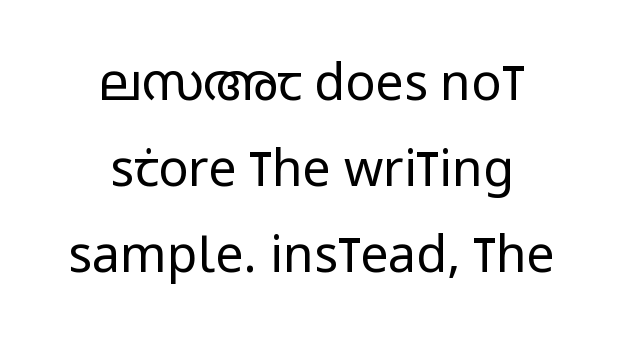
Proportional: the letters do not fall into vertical columns. Does the lettering tilt? It doesn't — this is upright. Counters stay open thanks to moderate or lighter strokes. Does extra space separate the letters? No, they use regular spacing. The paragraph has two soft edges and a firm central axis.
